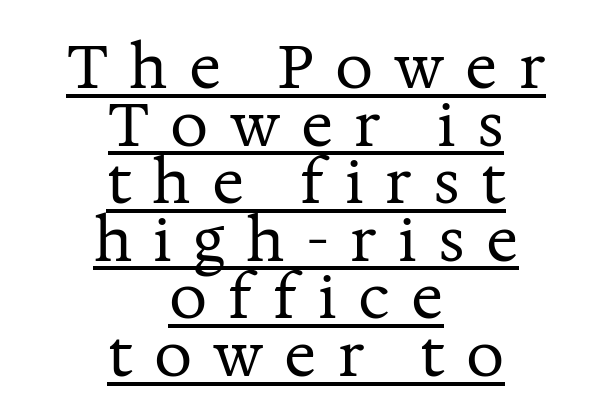
The image shows 60 px regular-weight serif type, upright; set centered, tight line spacing (0.96x), unusually wide letter spacing (+0.35 em), underlined; medium stroke contrast and a medium x-height.
